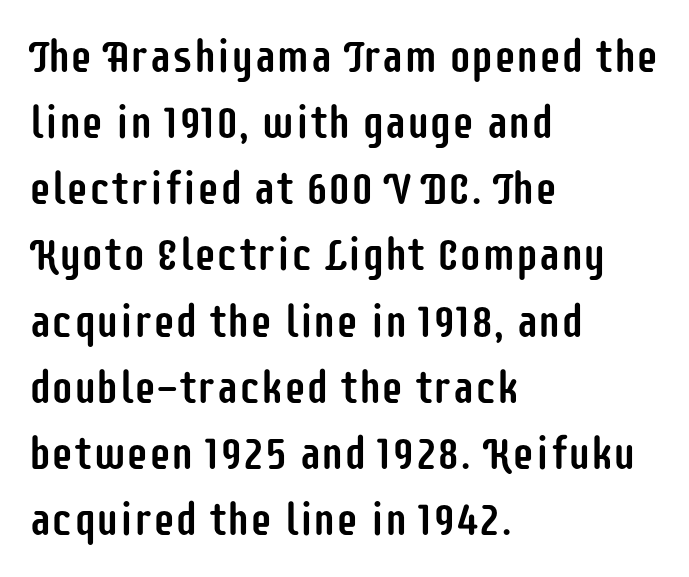
The setting favours the left margin, as ordinary paragraphs usually do. Varying glyph widths throughout — classic text-font behaviour. Evenly set lines give the paragraph a standard silhouette. Examine the stroke ends and you'll find no serifs. Decoration check: the copy has no underline.
